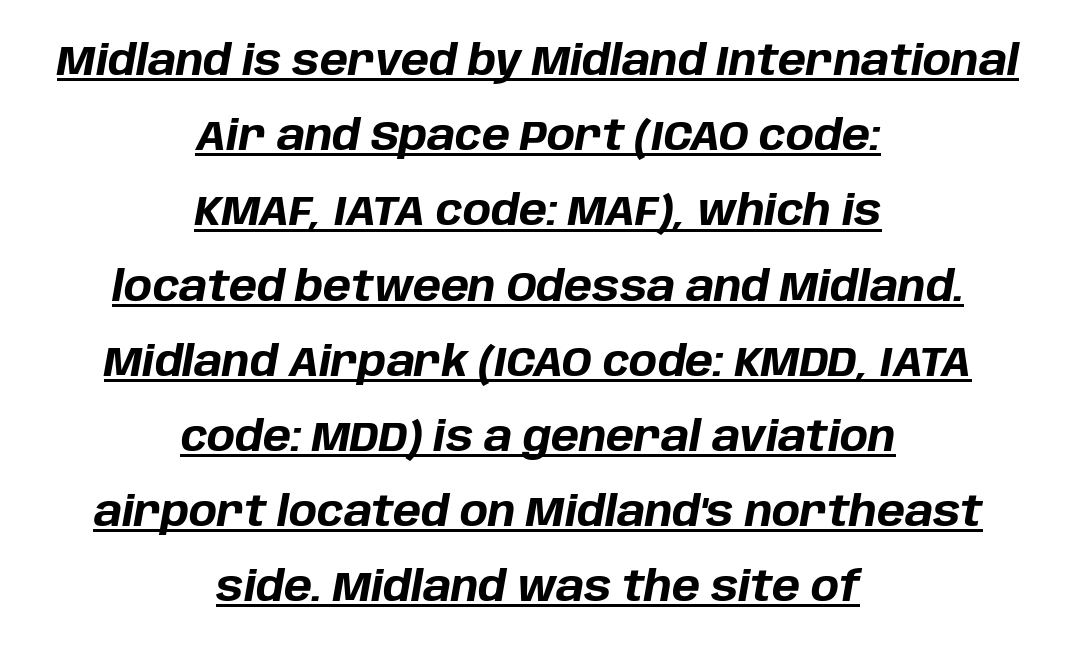
Stroke thickness is high; the sample reads as a true bold. Does the copy run flush right? No — it is centered line by line. When letters slant like this, we call the style italic. Spacing verdict: proportional, widths tailored to each character. These characters rest on top of a visible drawn line. Students, note that the glyphs here touch the page at normal intervals.
